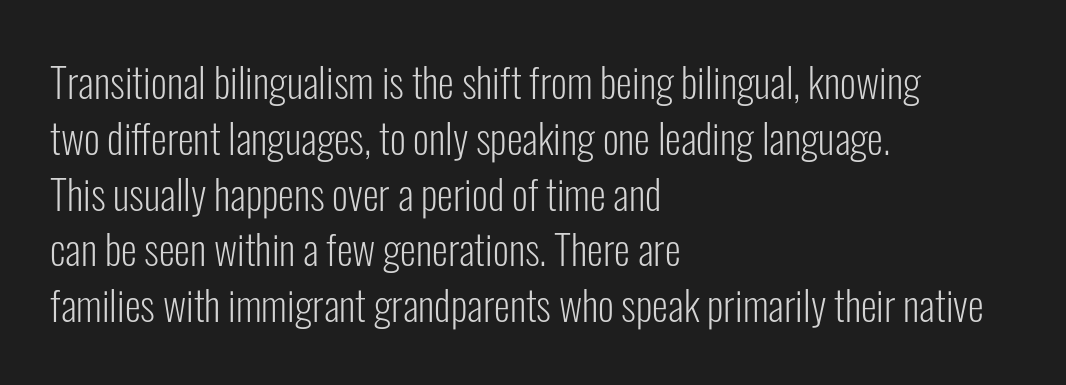
The image shows 41 px light, condensed sans-serif type, upright; set left-aligned, normal line spacing (1.36x), normal letter spacing, not underlined; low stroke contrast and a medium x-height.
